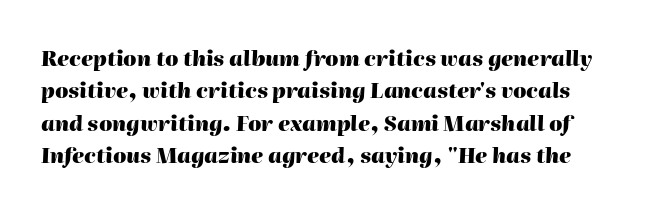
The image shows 21 px bold type, italic (leaning right); set normal line spacing (1.54x), normal letter spacing, not underlined.
